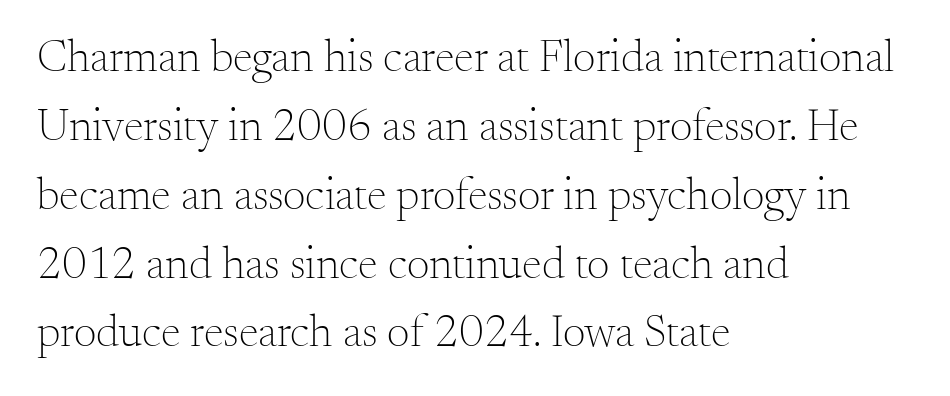
Typographically, this falls in the serif category. No letter is thick-stroked: the sample isn't bold. Where is the straight margin? On the left. Quick note: not italic, upright. Normally led — the rows are evenly, conventionally spaced.
